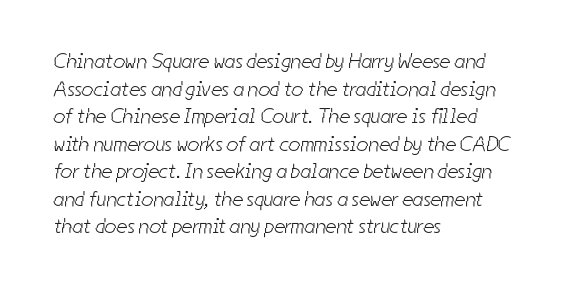
Q: Is the text bold? A: No.
Q: Is the text underlined? A: No.
Q: How is the paragraph aligned? A: Left-aligned.
Q: Is the spacing between letters normal or unusually wide? A: Normal.
Q: Is the spacing between lines tight, normal or loose? A: Normal.
